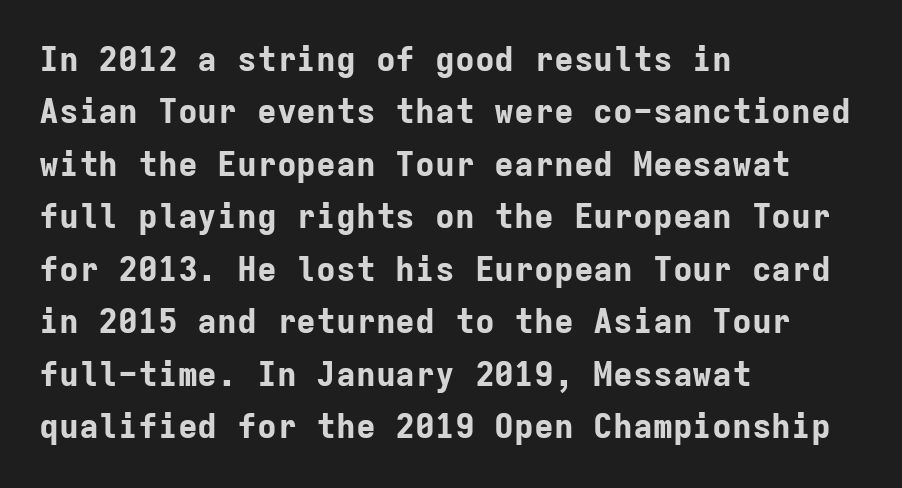
The image shows 33 px bold sans-serif type, upright, monospaced; set left-aligned, normal line spacing (1.59x), normal letter spacing, not underlined; low stroke contrast and a medium x-height.
